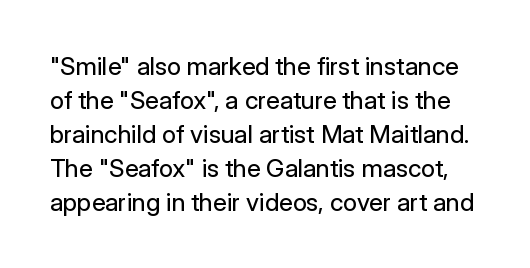
Q: Is the text bold? A: No.
Q: Is the text italic (slanted)? A: No, it is upright.
Q: Is the text underlined? A: No.
Q: Is the spacing between letters normal or unusually wide? A: Normal.
Q: Is the spacing between lines tight, normal or loose? A: Normal.
